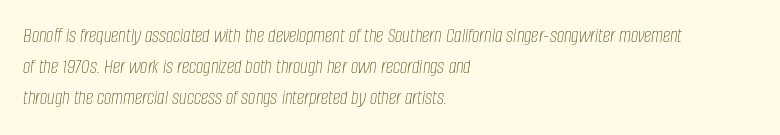
Q: Is the text bold? A: No.
Q: Is the text italic (slanted)? A: Yes, it leans right by about 8 degrees.
Q: Is the text underlined? A: No.
Q: How is the paragraph aligned? A: Left-aligned.
Q: Is the spacing between letters normal or unusually wide? A: Normal.
Q: Is the spacing between lines tight, normal or loose? A: Normal.
